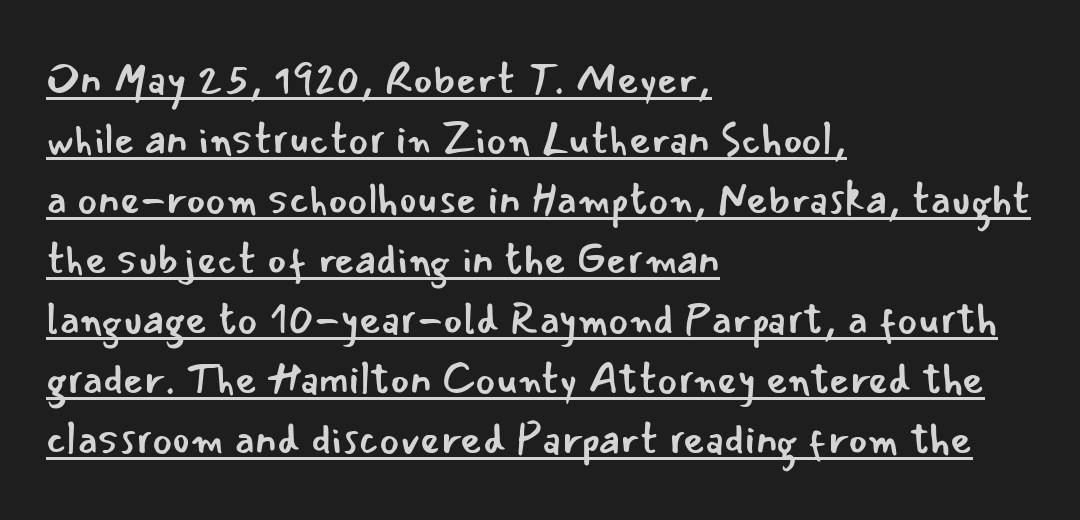
{"serif": "no", "italic": "no", "bold": "no", "weight": "regular", "width": "normal", "stroke_contrast": "low", "x_height": "small", "monospaced": "no", "underline": "yes", "align": "left", "line_spacing": "normal", "line_spacing_ratio": 1.43, "letter_spacing": "normal", "letter_spacing_em": 0.0, "glyph_px": 42}
